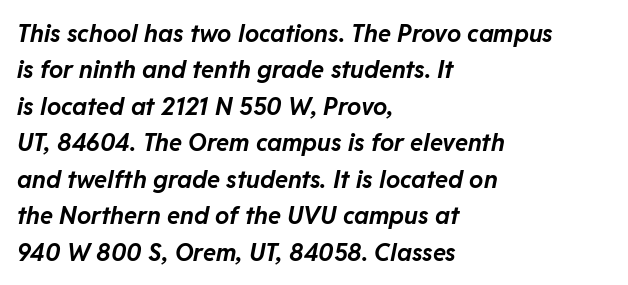
{"italic": "yes", "lean": "right", "slant_degrees": 11, "bold": "yes", "underline": "no", "align": "left", "line_spacing": "normal", "line_spacing_ratio": 1.52, "letter_spacing": "normal", "letter_spacing_em": 0.0, "glyph_px": 24}
